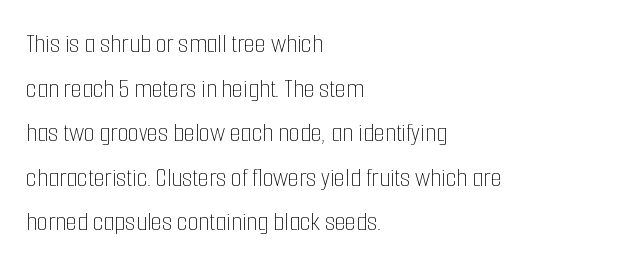
The image shows 28 px thin, condensed type, upright; set left-aligned, normal line spacing (1.59x), normal letter spacing, not underlined; low stroke contrast and a medium x-height.
